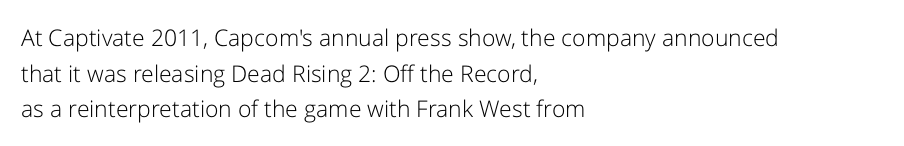
Q: Is the text bold? A: No.
Q: Is the text italic (slanted)? A: No, it is upright.
Q: Is the text underlined? A: No.
Q: How is the paragraph aligned? A: Left-aligned.
Q: Is the spacing between letters normal or unusually wide? A: Normal.
Q: Is the spacing between lines tight, normal or loose? A: Normal.
